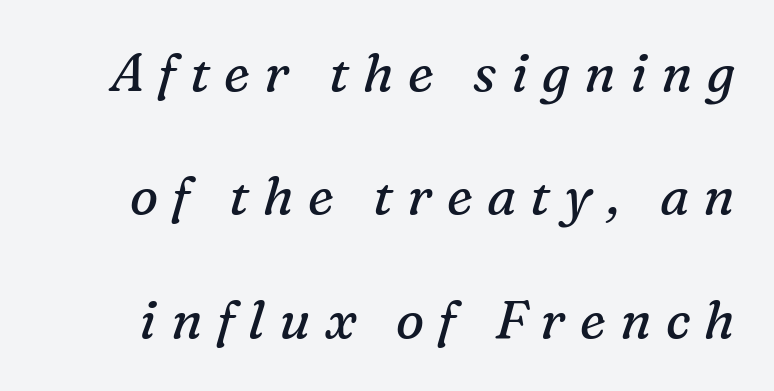
{"serif": "yes", "italic": "yes", "lean": "right", "slant_degrees": 16, "bold": "no", "weight": "regular", "width": "normal", "stroke_contrast": "medium", "x_height": "medium", "monospaced": "no", "underline": "no", "line_spacing": "loose", "line_spacing_ratio": 2.33, "letter_spacing": "wide", "letter_spacing_em": 0.27, "glyph_px": 53}
